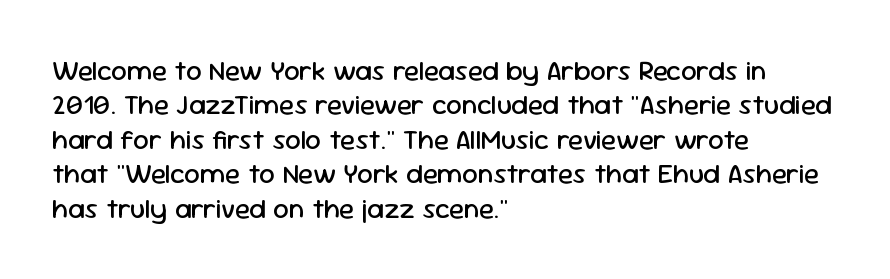
Q: Is the text bold? A: No.
Q: Is the text italic (slanted)? A: No, it is upright.
Q: Is the typeface a serif or a sans-serif typeface? A: Sans-serif.
Q: Is the text underlined? A: No.
Q: How is the paragraph aligned? A: Left-aligned.
Q: Is the spacing between letters normal or unusually wide? A: Normal.
Q: Width (condensed, normal, or wide)? A: Normal.
Q: Stroke contrast? A: Low.
Q: x-height? A: Medium.
Q: Monospaced? A: No.
